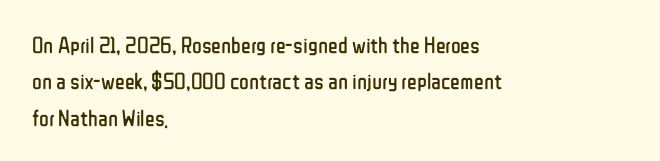
The image shows 23 px text type, upright; set left-aligned, normal line spacing (1.58x), normal letter spacing, not underlined.
